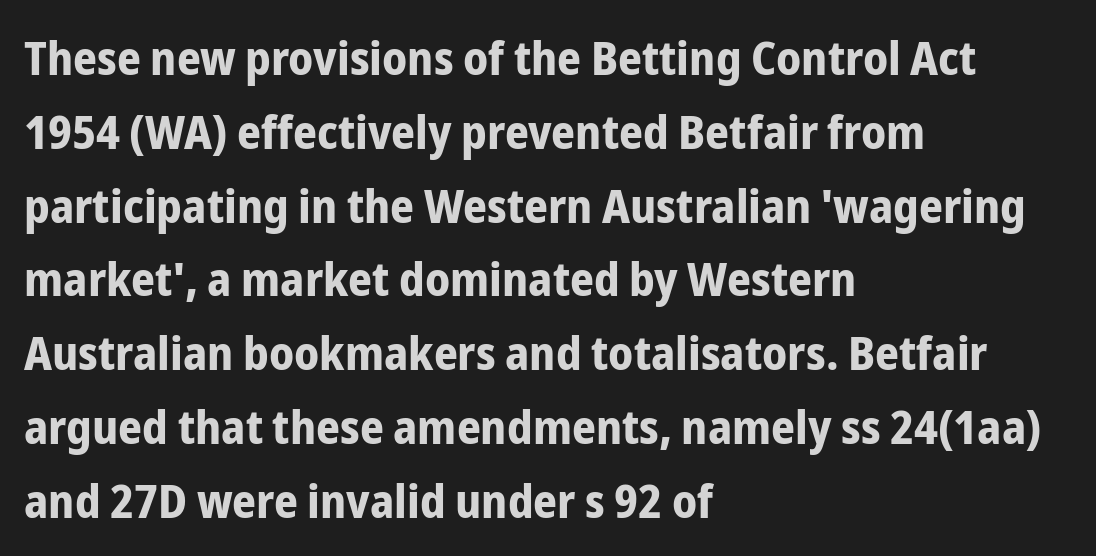
Visually the block forms a straight wall on the left and a jagged coastline on the right. The typesetting leans heavy: a genuine bold. The letters advance in unequal steps, a hallmark of proportional type. Posture: vertical. This sample uses a sans-serif face.
